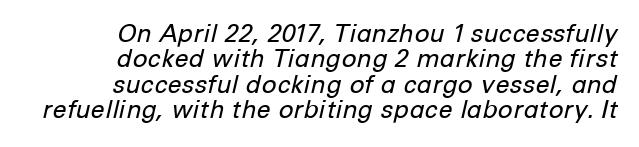
{"italic": "yes", "lean": "right", "slant_degrees": 12, "bold": "no", "underline": "no", "align": "right", "line_spacing": "tight", "line_spacing_ratio": 1.02, "letter_spacing": "normal", "letter_spacing_em": 0.0, "glyph_px": 25}
